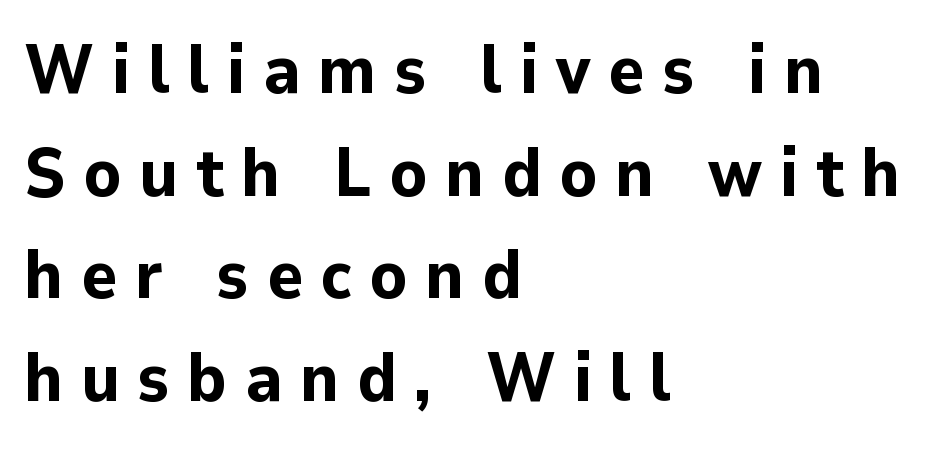
{"serif": "no", "italic": "no", "bold": "yes", "weight": "bold", "width": "normal", "stroke_contrast": "low", "x_height": "medium", "monospaced": "no", "underline": "no", "align": "left", "line_spacing": "normal", "line_spacing_ratio": 1.51, "letter_spacing": "wide", "letter_spacing_em": 0.26, "glyph_px": 68}
